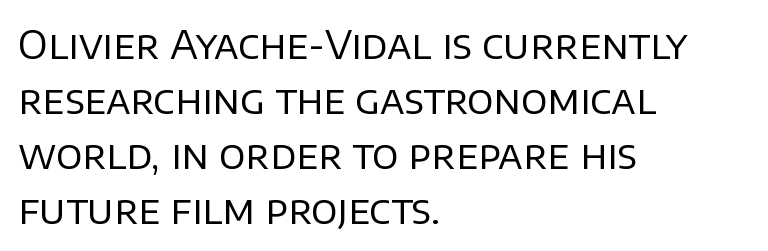
The image shows 39 px regular-weight sans-serif type, upright; set left-aligned, normal line spacing (1.41x), normal letter spacing, not underlined; low stroke contrast and a large x-height.
